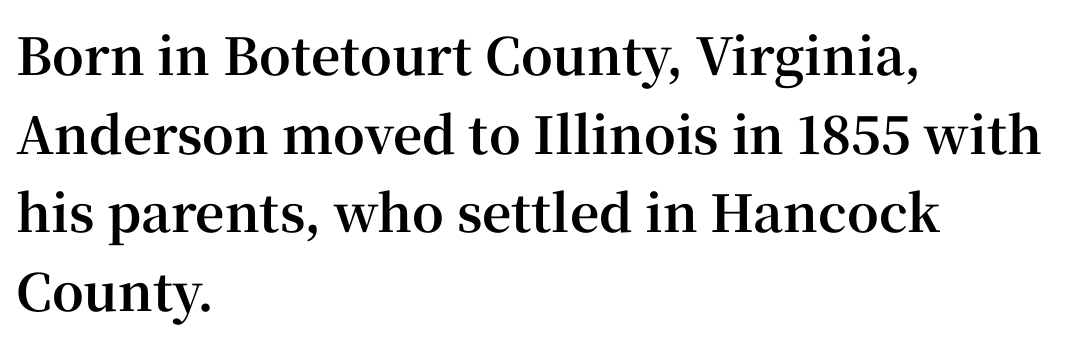
{"serif": "yes", "italic": "no", "bold": "yes", "weight": "bold", "width": "normal", "stroke_contrast": "high", "x_height": "medium", "monospaced": "no", "underline": "no", "align": "left", "line_spacing": "normal", "line_spacing_ratio": 1.54, "letter_spacing": "normal", "letter_spacing_em": 0.0, "glyph_px": 51}
